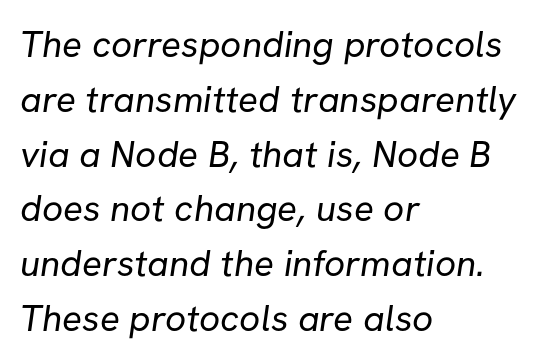
{"serif": "no", "bold": "no", "weight": "regular", "width": "normal", "stroke_contrast": "low", "x_height": "medium", "monospaced": "no", "underline": "no", "align": "left", "line_spacing": "normal", "line_spacing_ratio": 1.48, "letter_spacing": "normal", "letter_spacing_em": 0.0, "glyph_px": 37}
